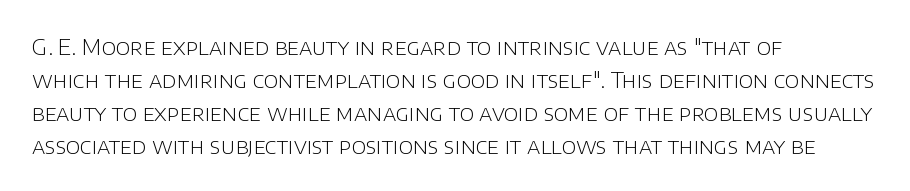
The image shows 22 px text type, upright; set left-aligned, normal line spacing (1.5x), normal letter spacing, not underlined.
